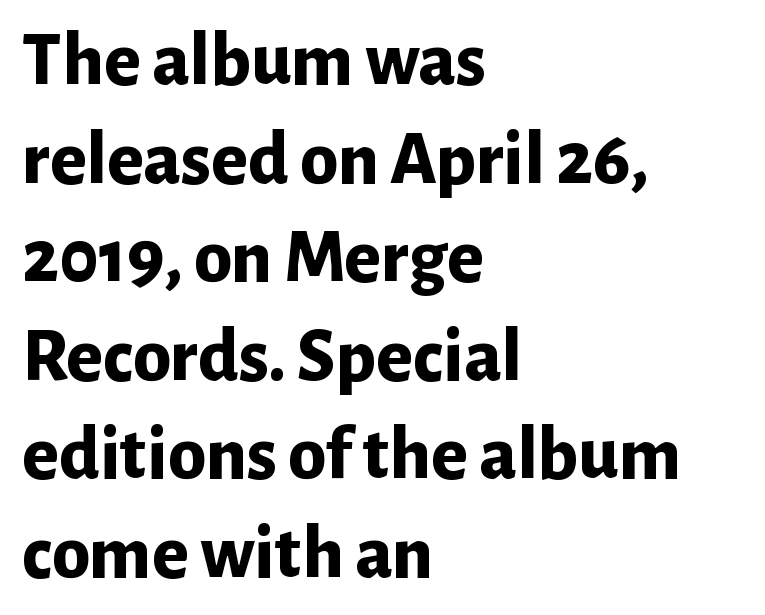
Q: Is the text bold? A: Yes.
Q: Is the text italic (slanted)? A: No, it is upright.
Q: Is the typeface a serif or a sans-serif typeface? A: Sans-serif.
Q: Is the text underlined? A: No.
Q: How is the paragraph aligned? A: Left-aligned.
Q: Is the spacing between letters normal or unusually wide? A: Normal.
Q: Is the spacing between lines tight, normal or loose? A: Normal.
Q: Width (condensed, normal, or wide)? A: Normal.
Q: Stroke contrast? A: Low.
Q: x-height? A: Medium.
Q: Monospaced? A: No.
